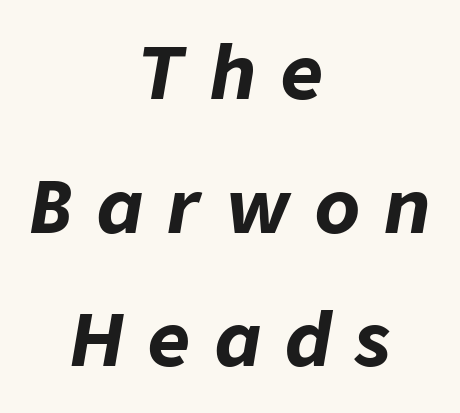
Q: Is the text bold? A: Yes.
Q: Is the text italic (slanted)? A: Yes, it leans right by about 9 degrees.
Q: Is the text underlined? A: No.
Q: How is the paragraph aligned? A: Centered.
Q: Is the spacing between letters normal or unusually wide? A: Unusually wide.
Q: Width (condensed, normal, or wide)? A: Normal.
Q: Stroke contrast? A: Low.
Q: x-height? A: Medium.
Q: Monospaced? A: No.
